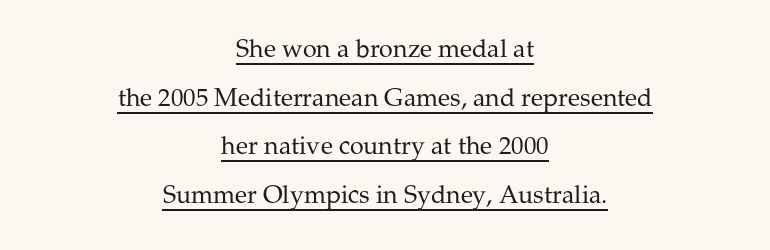
Q: Is the text bold? A: No.
Q: Is the text italic (slanted)? A: No, it is upright.
Q: Is the text underlined? A: Yes.
Q: How is the paragraph aligned? A: Centered.
Q: Is the spacing between letters normal or unusually wide? A: Normal.
Q: Is the spacing between lines tight, normal or loose? A: Loose.
